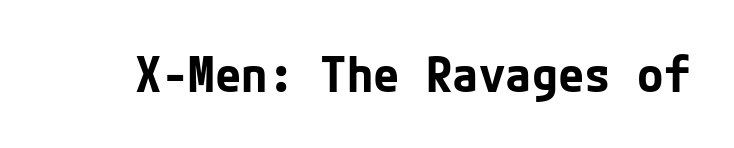
Q: Is the text bold? A: Yes.
Q: Is the text italic (slanted)? A: No, it is upright.
Q: Is the typeface a serif or a sans-serif typeface? A: Sans-serif.
Q: Is the text underlined? A: No.
Q: Is the spacing between letters normal or unusually wide? A: Normal.
Q: Width (condensed, normal, or wide)? A: Normal.
Q: Stroke contrast? A: Low.
Q: x-height? A: Medium.
